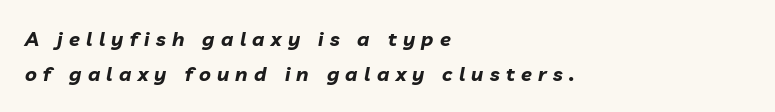
Q: Is the text bold? A: Yes.
Q: Is the text italic (slanted)? A: Yes, it leans right by about 10 degrees.
Q: Is the text underlined? A: No.
Q: How is the paragraph aligned? A: Left-aligned.
Q: Is the spacing between letters normal or unusually wide? A: Unusually wide.
